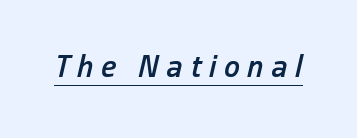
The sample has been set in demibold, a notch under bold. The rendered words wear a rule along their underside. Think of a printed novel: that variable character pitch is what you see here. The specimen reads as italic at a glance. Each word looks stretched out because of the extra space between its letters.
